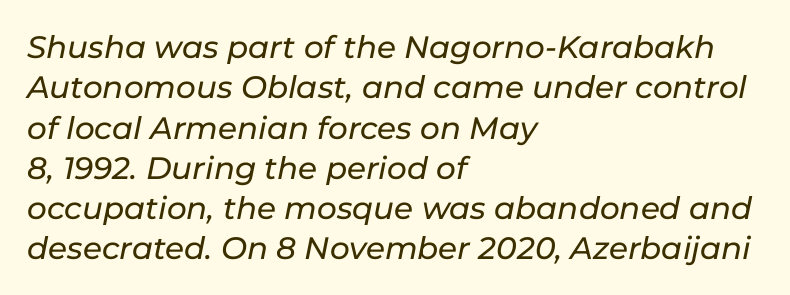
{"italic": "yes", "lean": "right", "slant_degrees": 11, "width": "normal", "stroke_contrast": "low", "x_height": "medium", "monospaced": "no", "underline": "no", "align": "left", "line_spacing": "normal", "line_spacing_ratio": 1.3, "letter_spacing": "normal", "letter_spacing_em": 0.0, "glyph_px": 31}
